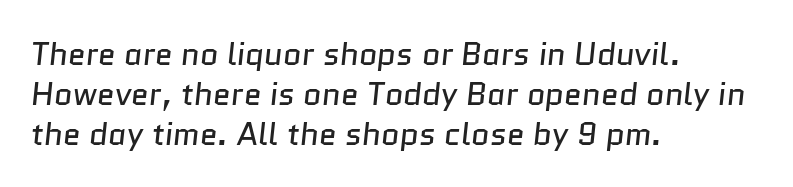
{"serif": "no", "bold": "no", "weight": "regular", "width": "normal", "stroke_contrast": "low", "x_height": "medium", "monospaced": "no", "underline": "no", "align": "left", "line_spacing": "normal", "line_spacing_ratio": 1.25, "letter_spacing": "normal", "letter_spacing_em": 0.0, "glyph_px": 32}
